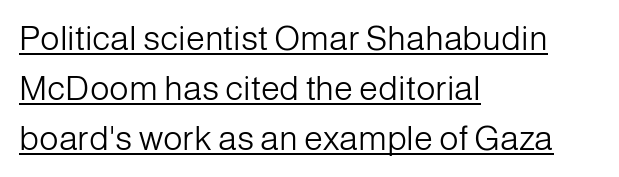
Q: Is the text bold? A: No.
Q: Is the text italic (slanted)? A: No, it is upright.
Q: Is the typeface a serif or a sans-serif typeface? A: Sans-serif.
Q: Is the text underlined? A: Yes.
Q: How is the paragraph aligned? A: Left-aligned.
Q: Is the spacing between letters normal or unusually wide? A: Normal.
Q: Is the spacing between lines tight, normal or loose? A: Normal.
Q: Width (condensed, normal, or wide)? A: Normal.
Q: Stroke contrast? A: Low.
Q: x-height? A: Medium.
Q: Monospaced? A: No.
